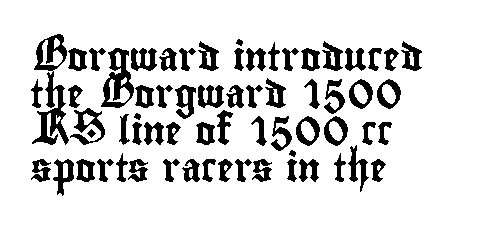
Q: Is the text italic (slanted)? A: No, it is upright.
Q: Is the typeface a serif or a sans-serif typeface? A: Sans-serif.
Q: Is the text underlined? A: No.
Q: How is the paragraph aligned? A: Left-aligned.
Q: Is the spacing between letters normal or unusually wide? A: Normal.
Q: Is the spacing between lines tight, normal or loose? A: Normal.
Q: Width (condensed, normal, or wide)? A: Condensed.
Q: Stroke contrast? A: Low.
Q: x-height? A: Small.
Q: Monospaced? A: No.
